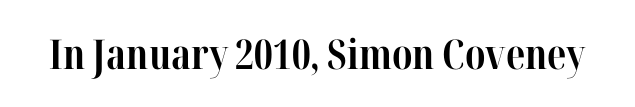
Q: Is the text bold? A: Yes.
Q: Is the text italic (slanted)? A: No, it is upright.
Q: Is the typeface a serif or a sans-serif typeface? A: Serif.
Q: Is the text underlined? A: No.
Q: Is the spacing between letters normal or unusually wide? A: Normal.
Q: Width (condensed, normal, or wide)? A: Condensed.
Q: Stroke contrast? A: High.
Q: x-height? A: Medium.
Q: Monospaced? A: No.
